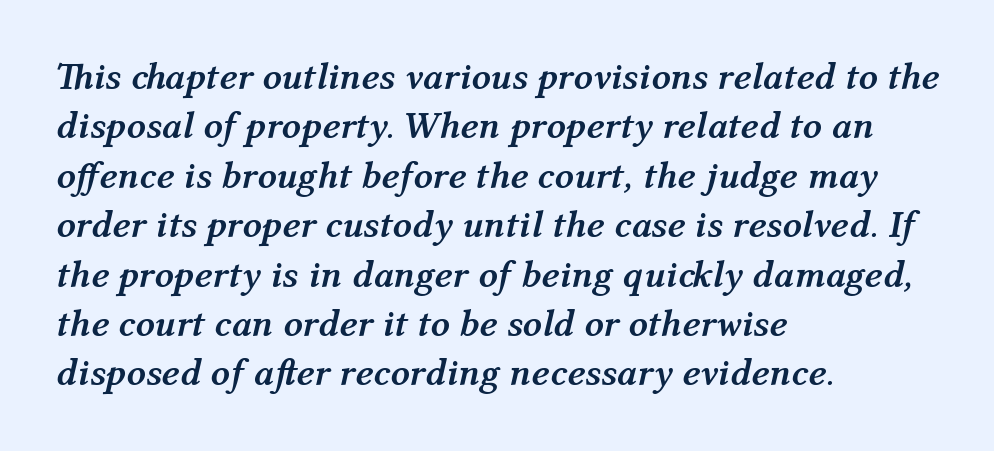
{"italic": "yes", "lean": "right", "slant_degrees": 12, "bold": "yes", "weight": "semibold", "width": "normal", "stroke_contrast": "medium", "x_height": "medium", "monospaced": "no", "underline": "no", "align": "left", "line_spacing": "normal", "line_spacing_ratio": 1.3, "letter_spacing": "normal", "letter_spacing_em": 0.0, "glyph_px": 38}
